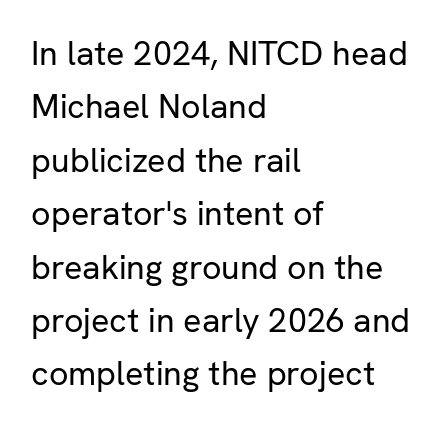
The image shows 34 px regular-weight sans-serif type, upright; set left-aligned, normal line spacing (1.57x), normal letter spacing, not underlined; low stroke contrast and a medium x-height.
